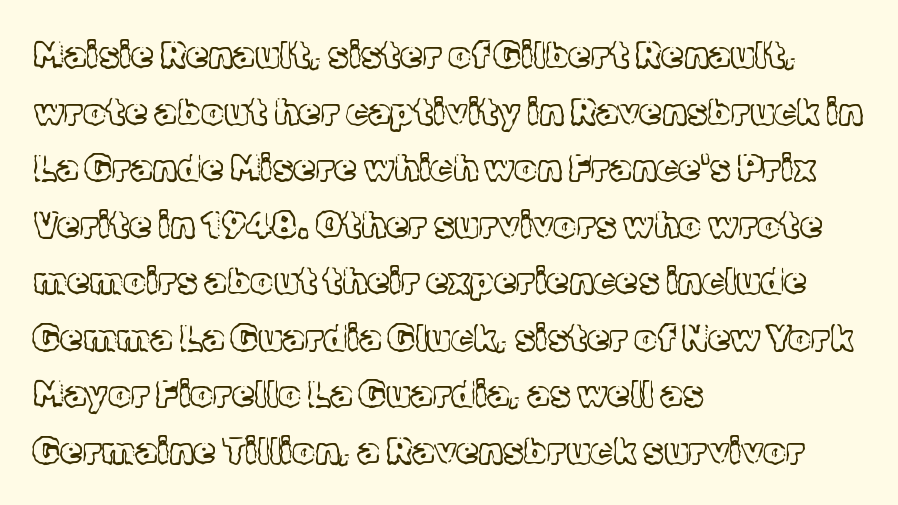
{"serif": "yes", "italic": "no", "bold": "no", "weight": "light", "width": "normal", "x_height": "medium", "monospaced": "no", "underline": "no", "align": "left", "line_spacing": "normal", "line_spacing_ratio": 1.57, "letter_spacing": "normal", "letter_spacing_em": 0.0, "glyph_px": 36}
